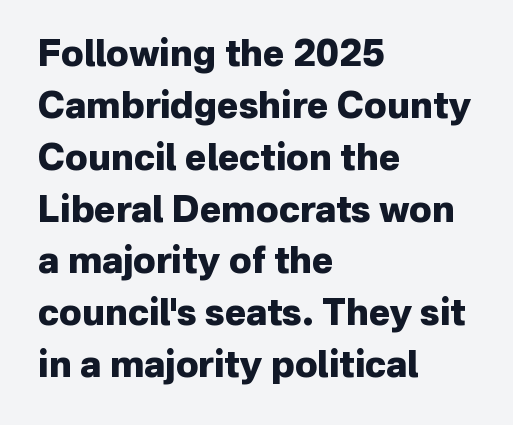
Q: Is the text bold? A: Yes.
Q: Is the text italic (slanted)? A: No, it is upright.
Q: Is the typeface a serif or a sans-serif typeface? A: Sans-serif.
Q: Is the text underlined? A: No.
Q: How is the paragraph aligned? A: Left-aligned.
Q: Is the spacing between letters normal or unusually wide? A: Normal.
Q: Is the spacing between lines tight, normal or loose? A: Normal.
Q: Width (condensed, normal, or wide)? A: Normal.
Q: Stroke contrast? A: Low.
Q: x-height? A: Medium.
Q: Monospaced? A: No.
